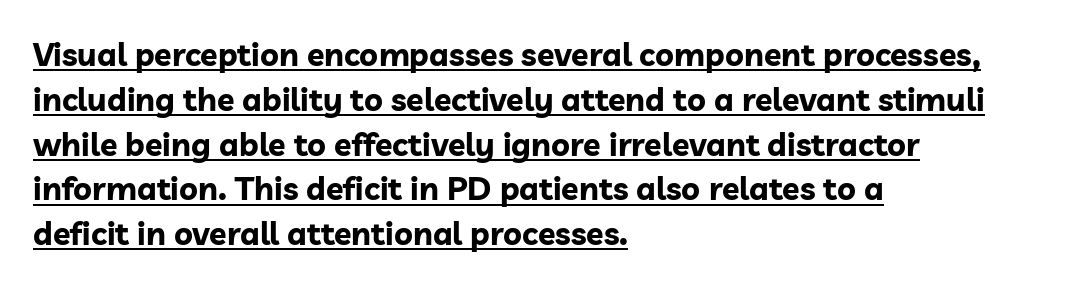
The image shows 32 px bold sans-serif type, upright; set left-aligned, normal line spacing (1.4x), normal letter spacing, underlined; low stroke contrast and a medium x-height.
